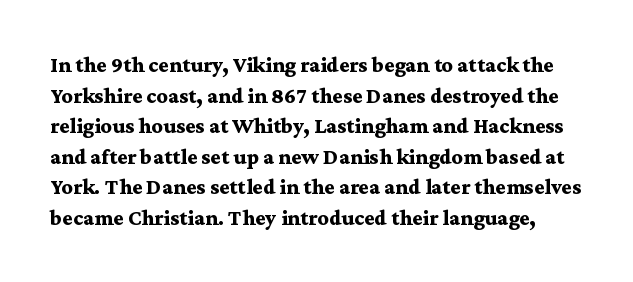
{"italic": "no", "bold": "yes", "underline": "no", "line_spacing": "normal", "line_spacing_ratio": 1.39, "letter_spacing": "normal", "letter_spacing_em": 0.0, "glyph_px": 22}
